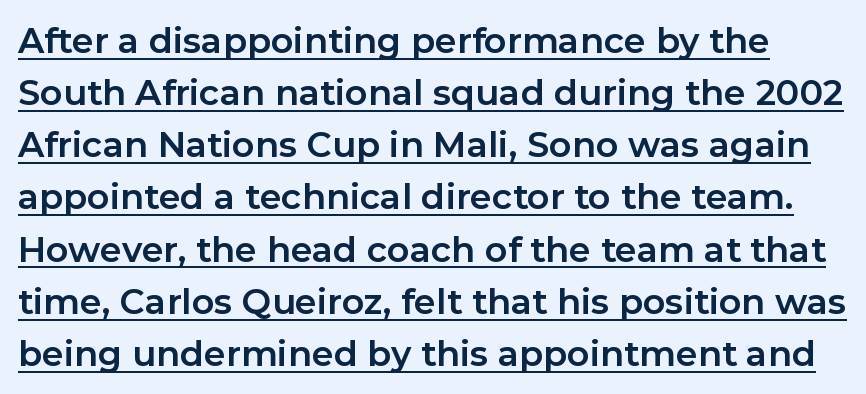
Q: Is the text bold? A: Yes.
Q: Is the text italic (slanted)? A: No, it is upright.
Q: Is the typeface a serif or a sans-serif typeface? A: Sans-serif.
Q: Is the text underlined? A: Yes.
Q: Is the spacing between letters normal or unusually wide? A: Normal.
Q: Is the spacing between lines tight, normal or loose? A: Normal.
Q: Width (condensed, normal, or wide)? A: Normal.
Q: Stroke contrast? A: Low.
Q: x-height? A: Medium.
Q: Monospaced? A: No.
